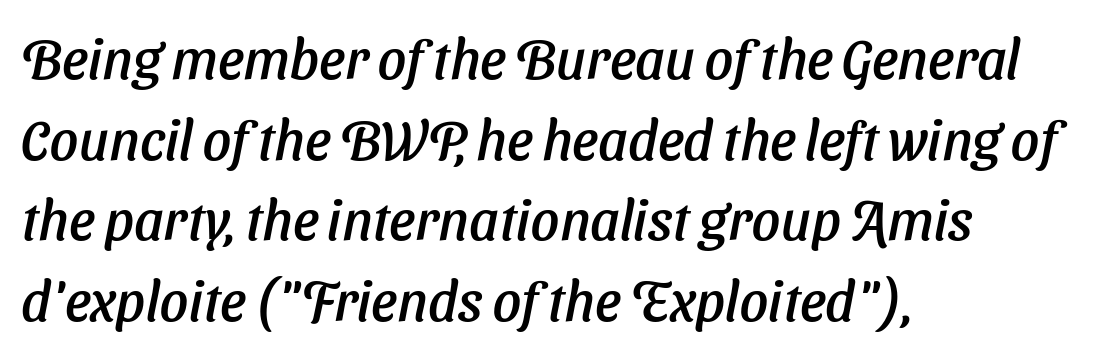
The image shows 56 px text type; set left-aligned, normal line spacing (1.44x), normal letter spacing, not underlined; low stroke contrast and a medium x-height.
